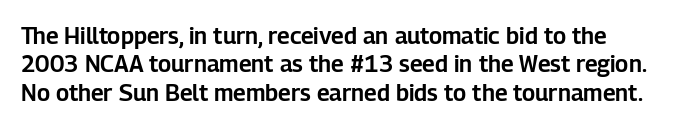
{"italic": "no", "underline": "no", "line_spacing_ratio": 1.23, "letter_spacing": "normal", "letter_spacing_em": 0.0, "glyph_px": 23}
